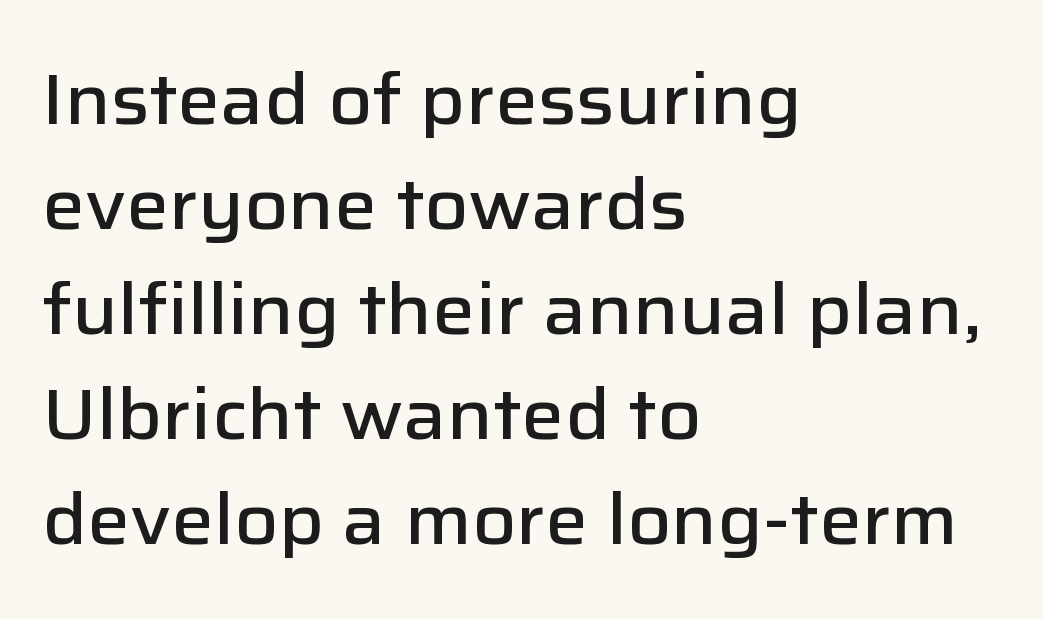
{"serif": "no", "italic": "no", "bold": "semi", "weight": "semibold", "width": "normal", "stroke_contrast": "low", "x_height": "medium", "monospaced": "no", "underline": "no", "align": "left", "line_spacing": "normal", "line_spacing_ratio": 1.46, "letter_spacing": "normal", "letter_spacing_em": 0.0, "glyph_px": 72}
